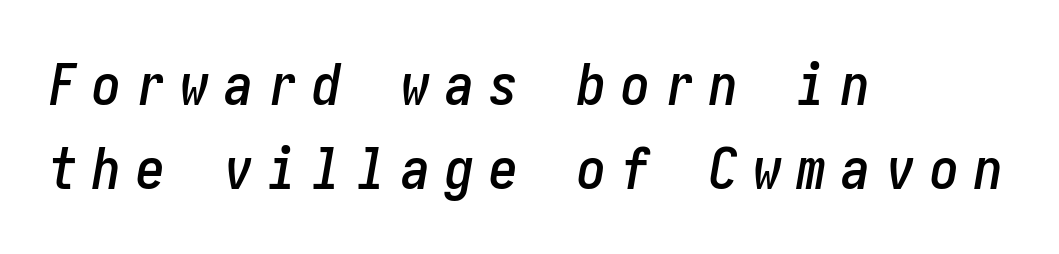
Q: Is the text italic (slanted)? A: Yes, it leans right by about 10 degrees.
Q: Is the text underlined? A: No.
Q: How is the paragraph aligned? A: Left-aligned.
Q: Is the spacing between letters normal or unusually wide? A: Unusually wide.
Q: Is the spacing between lines tight, normal or loose? A: Normal.
Q: Width (condensed, normal, or wide)? A: Condensed.
Q: Stroke contrast? A: Low.
Q: x-height? A: Medium.
